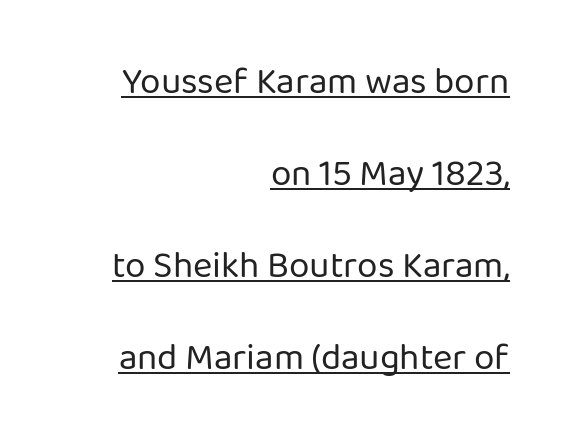
{"serif": "no", "italic": "no", "bold": "no", "weight": "regular", "width": "normal", "stroke_contrast": "low", "x_height": "medium", "monospaced": "no", "underline": "yes", "align": "right", "line_spacing": "loose", "line_spacing_ratio": 2.49, "letter_spacing": "normal", "letter_spacing_em": 0.0, "glyph_px": 37}
